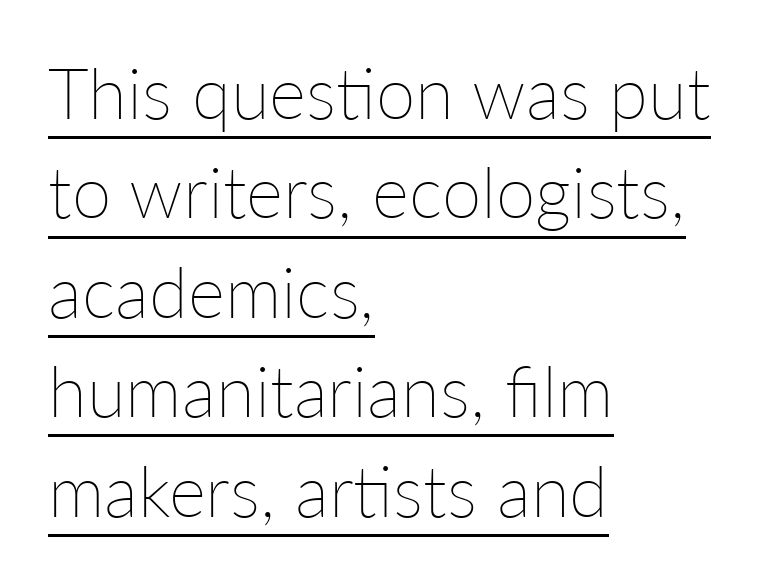
The image shows 71 px thin type, upright; set left-aligned, normal line spacing (1.4x), normal letter spacing, underlined; low stroke contrast and a medium x-height.
